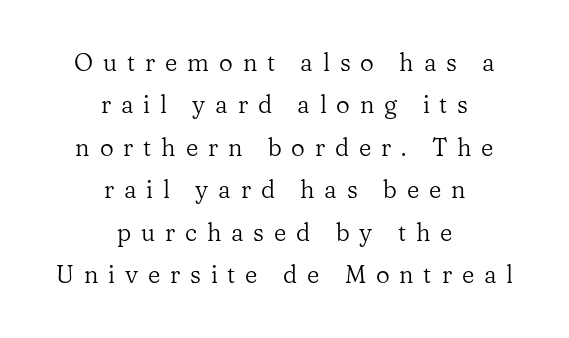
The image shows 24 px text type, upright; set centered, line spacing 1.77x, unusually wide letter spacing (+0.41 em), not underlined.
